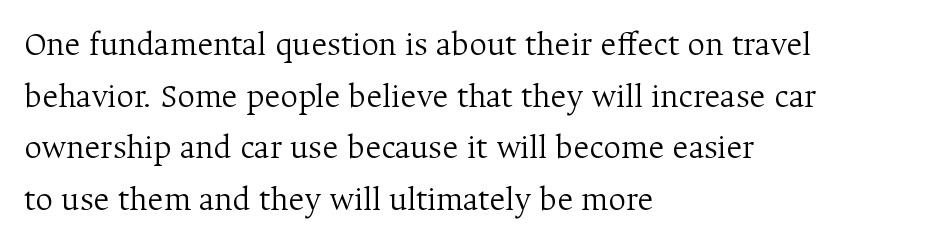
Check where the strokes stop: tiny serifs finish them off. Weight: not bold — regular or lighter. Posture: straight, roman, zero tilt. Line starts are locked; line ends wander.
